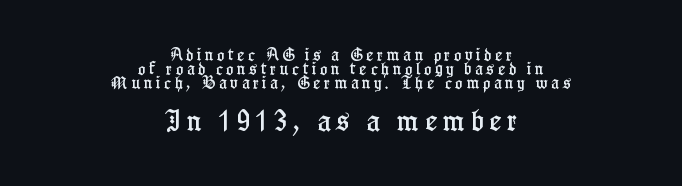
{"italic": "no", "underline": "no", "align": "center", "line_spacing": "tight", "line_spacing_ratio": 1.01, "letter_spacing": "wide", "letter_spacing_em": 0.25, "larger_block": "second", "size_ratio": 1.64, "glyph_px": 23}
